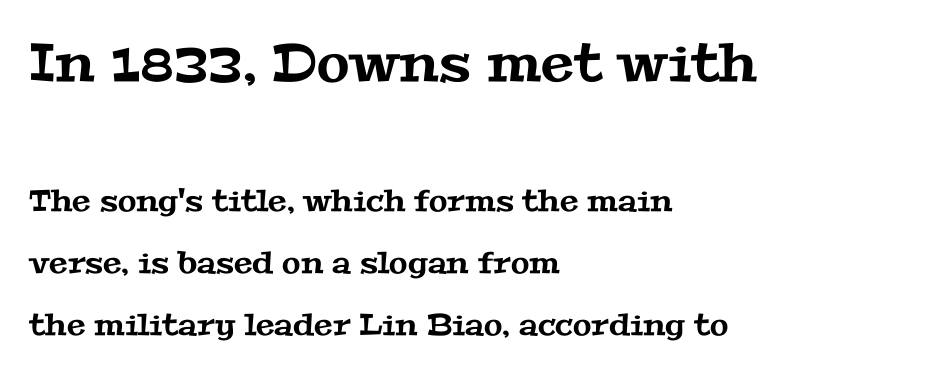
Vertical spacing — loose. Words appear dense and cohesive because spacing is normal. Each row of text sits above clean, open space. Does the type have serifs? Yes, each stem ends in a small foot. A student would notice the top passage is typeset larger than what follows. The ragged edge is on the right, which tells us the setting is flush left.
